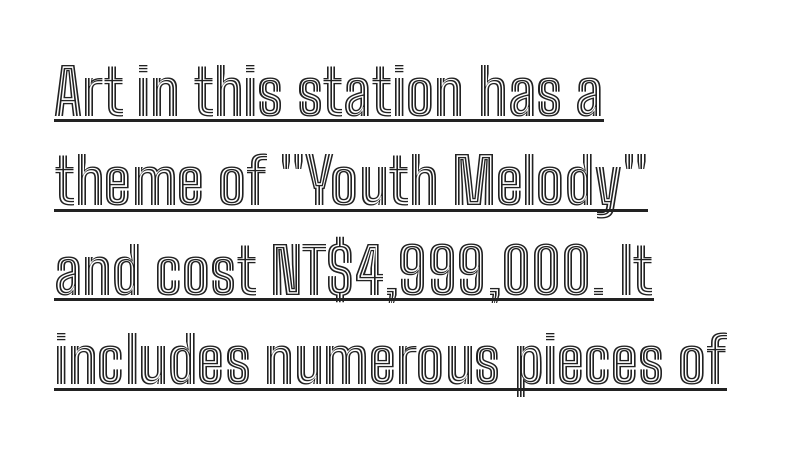
The face used here is proportionally spaced, like ordinary book or web type. Horizontally, the lines are justified to the leading edge only. Every word sits above its own underline. If you drew a line through each stem, it would be perfectly vertical. Regular leading.
